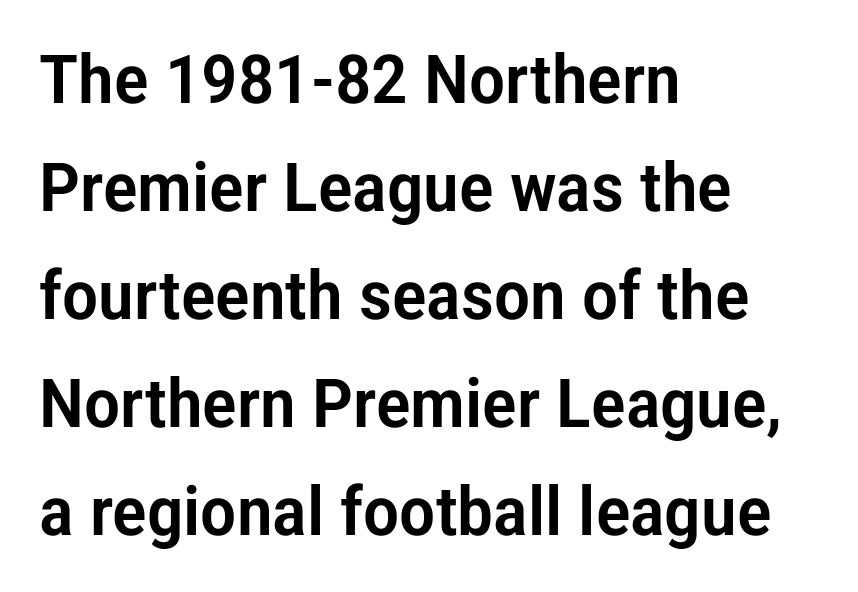
The image shows 68 px condensed sans-serif type, upright; set left-aligned, normal line spacing (1.59x), normal letter spacing, not underlined; low stroke contrast and a medium x-height.
